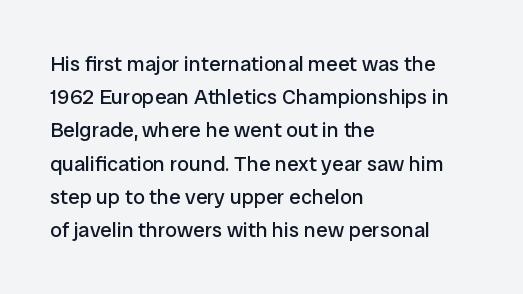
{"italic": "no", "bold": "no", "underline": "no", "align": "left", "line_spacing": "normal", "line_spacing_ratio": 1.58, "letter_spacing": "normal", "letter_spacing_em": 0.0, "glyph_px": 21}
